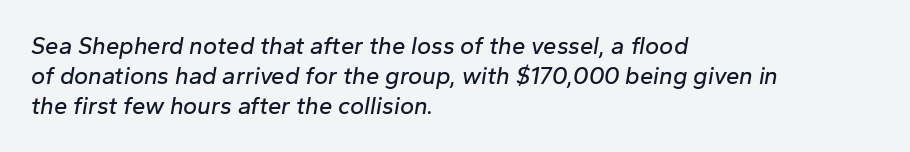
{"italic": "yes", "lean": "right", "slant_degrees": 10, "underline": "no", "align": "left", "line_spacing": "normal", "line_spacing_ratio": 1.26, "letter_spacing": "normal", "letter_spacing_em": 0.0, "glyph_px": 24}
